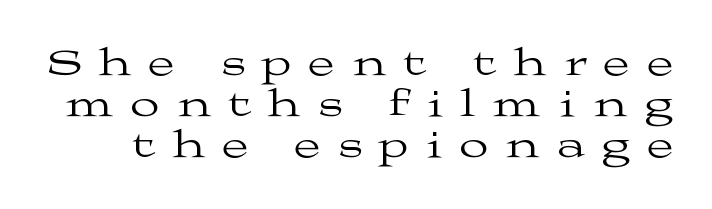
The image shows 38 px regular-weight, wide serif type, upright; set tight line spacing (1.08x), unusually wide letter spacing (+0.47 em), not underlined; medium stroke contrast and a medium x-height.
